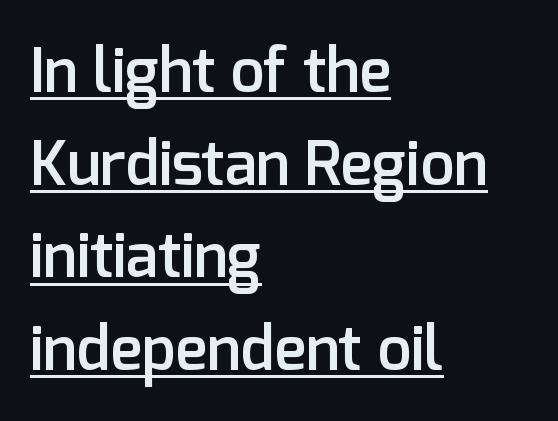
The image shows 61 px semibold sans-serif type, upright; set left-aligned, normal line spacing (1.52x), normal letter spacing, underlined; low stroke contrast and a medium x-height.
